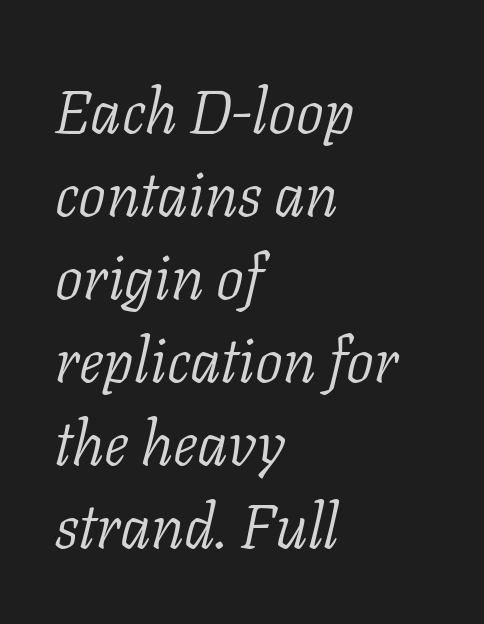
The rendering uses natural spacing where letterforms have individual widths. Does the lettering tilt? It does — this is italic. Standard letterfit; no display-style spreading of the glyphs. Weight: regular or lighter. Notice how descenders clear the ascenders below comfortably — that's standard leading. The designer went with a serif here, giving each stem small feet.
